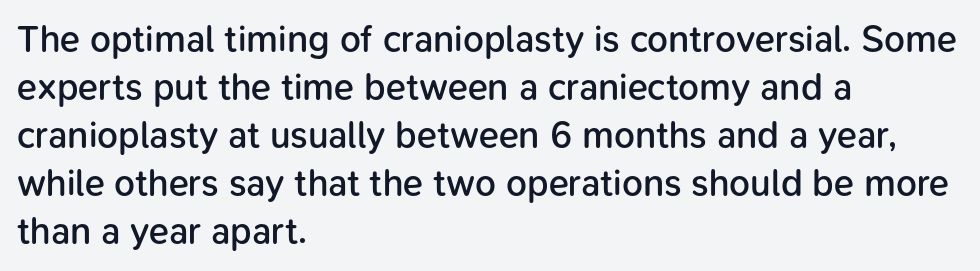
No extra tracking has been applied to these lines. Looks like regular typesetting: each glyph gets only the width it needs. Do the letters lean? They stand straight. The typesetter chose a ragged-right arrangement here. The leading is moderate, giving the passage an even texture.
